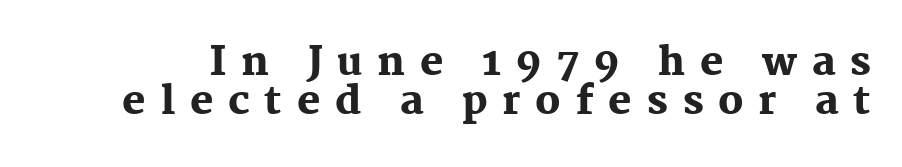
Character widths vary here, with narrow letters taking less room than wide ones. Spacing between characters has been opened up far beyond the box default. The characters look thick and weighty, a clear bold. Descenders hang freely into open space. The passage shown is typeset with a serif family. The type sits square on the baseline with zero lean.
